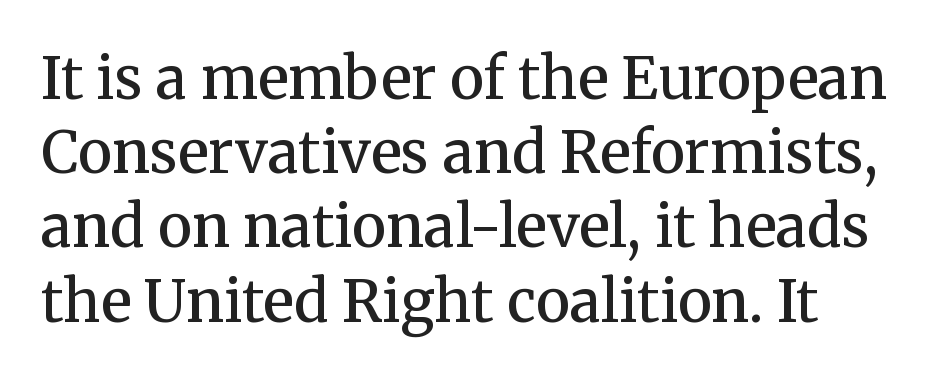
{"serif": "yes", "italic": "no", "bold": "semi", "weight": "semibold", "width": "normal", "stroke_contrast": "medium", "x_height": "medium", "monospaced": "no", "underline": "no", "align": "left", "line_spacing": "normal", "line_spacing_ratio": 1.28, "letter_spacing": "normal", "letter_spacing_em": 0.0, "glyph_px": 58}
